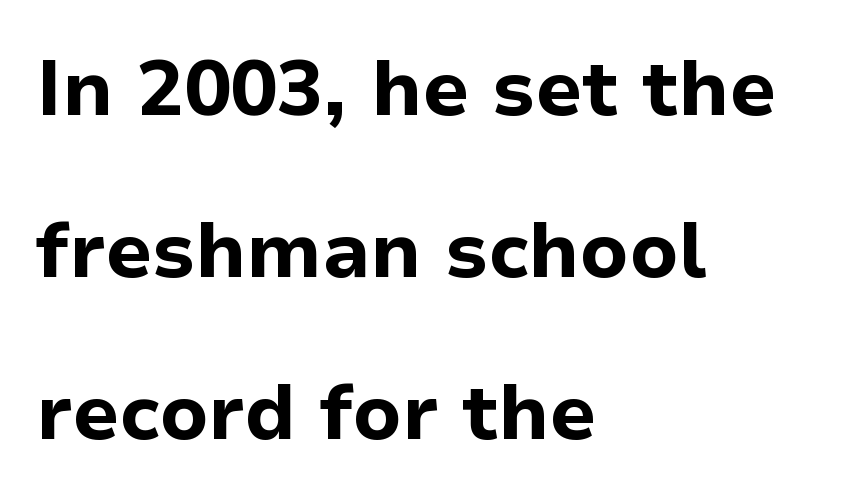
Q: Is the text bold? A: Yes.
Q: Is the text italic (slanted)? A: No, it is upright.
Q: Is the typeface a serif or a sans-serif typeface? A: Sans-serif.
Q: Is the text underlined? A: No.
Q: How is the paragraph aligned? A: Left-aligned.
Q: Is the spacing between letters normal or unusually wide? A: Normal.
Q: Is the spacing between lines tight, normal or loose? A: Loose.
Q: Width (condensed, normal, or wide)? A: Normal.
Q: Stroke contrast? A: Low.
Q: x-height? A: Medium.
Q: Monospaced? A: No.
